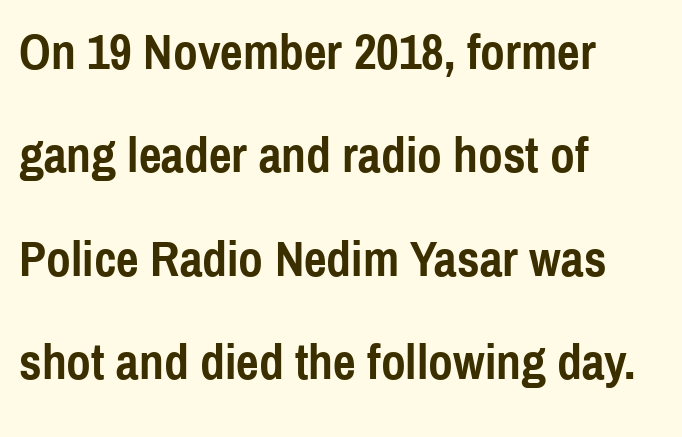
The image shows 50 px semibold, condensed sans-serif type, upright; set left-aligned, loose line spacing (2.07x), normal letter spacing, not underlined; a medium x-height.
